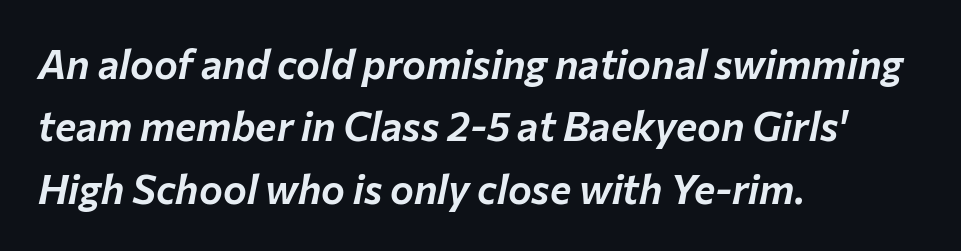
Proportional: the letters do not fall into vertical columns. This block has exactly the height ordinary leading produces. Tracking here is standard; glyphs follow each other at the usual distance. Is the block centered? No — it sits flush against the left margin. Any mark beneath the type? The region is blank. Italic? Definitely — the glyphs are oblique.
